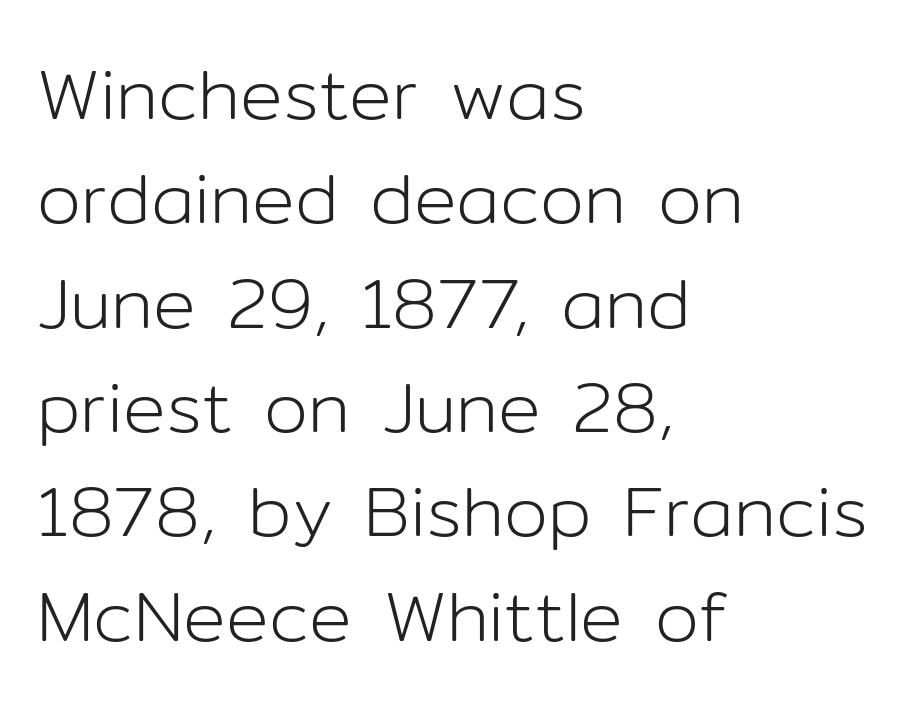
Type without underlining. All the whitespace from short lines collects on the right. This sample keeps an unexceptional amount of space between lines. This rendering employs a face without finishing strokes, i.e., a sans-serif. Is the stroke heavy? The answer is a plain regular-or-lighter. Think of a printed novel: that variable character pitch is what you see here.
